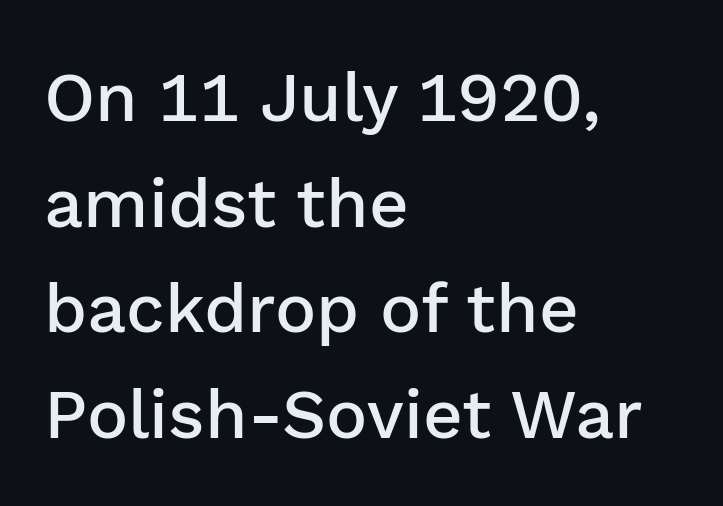
Q: Is the text bold? A: Semi-bold.
Q: Is the text italic (slanted)? A: No, it is upright.
Q: Is the typeface a serif or a sans-serif typeface? A: Sans-serif.
Q: Is the text underlined? A: No.
Q: How is the paragraph aligned? A: Left-aligned.
Q: Is the spacing between letters normal or unusually wide? A: Normal.
Q: Is the spacing between lines tight, normal or loose? A: Normal.
Q: Width (condensed, normal, or wide)? A: Normal.
Q: Stroke contrast? A: Low.
Q: x-height? A: Medium.
Q: Monospaced? A: No.
